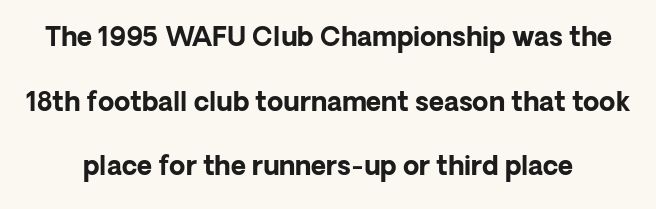
Each glyph is drawn with heavy, bold strokes. Descenders are the only things crossing below the line. Each word holds together tightly as a unit, with standard inter-letter gaps. Tall strokes in this sample are plumb rather than angled.
